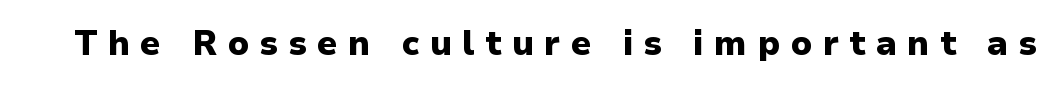
{"serif": "no", "italic": "no", "bold": "yes", "weight": "heavy", "width": "normal", "stroke_contrast": "low", "x_height": "medium", "monospaced": "no", "underline": "no", "letter_spacing": "wide", "letter_spacing_em": 0.31, "glyph_px": 34}
